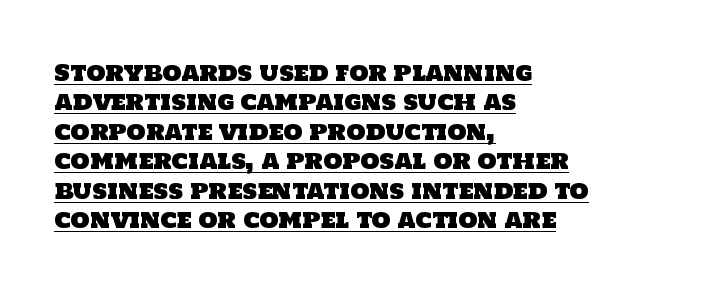
These lines are set flush left with a ragged right edge. Honestly, the letter spacing is just normal — you wouldn't notice it. Baseline-to-baseline distance is the conventional proportion of letter height. Caption: lettering with a line underneath.
